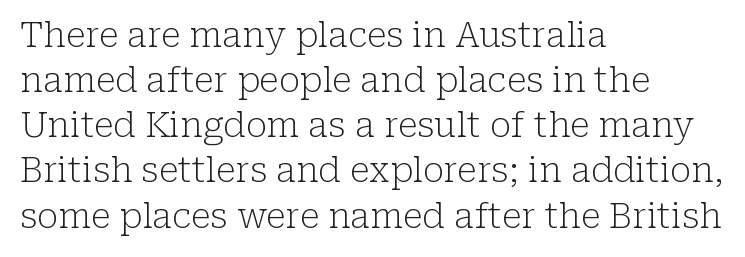
{"serif": "yes", "italic": "no", "bold": "no", "weight": "light", "width": "normal", "stroke_contrast": "low", "x_height": "medium", "monospaced": "no", "underline": "no", "align": "left", "line_spacing": "normal", "line_spacing_ratio": 1.29, "letter_spacing": "normal", "letter_spacing_em": 0.0, "glyph_px": 35}
